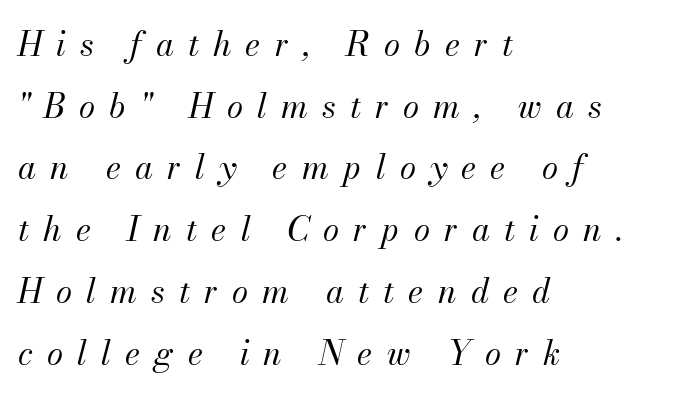
{"italic": "yes", "lean": "right", "slant_degrees": 13, "bold": "no", "weight": "regular", "width": "normal", "stroke_contrast": "medium", "x_height": "small", "monospaced": "no", "underline": "no", "align": "left", "line_spacing_ratio": 1.87, "letter_spacing": "wide", "letter_spacing_em": 0.43, "glyph_px": 33}
